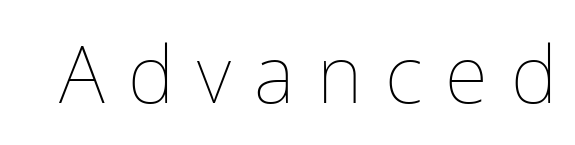
{"italic": "no", "bold": "no", "weight": "thin", "width": "normal", "stroke_contrast": "low", "x_height": "medium", "monospaced": "no", "underline": "no", "letter_spacing": "wide", "letter_spacing_em": 0.29, "glyph_px": 79}
